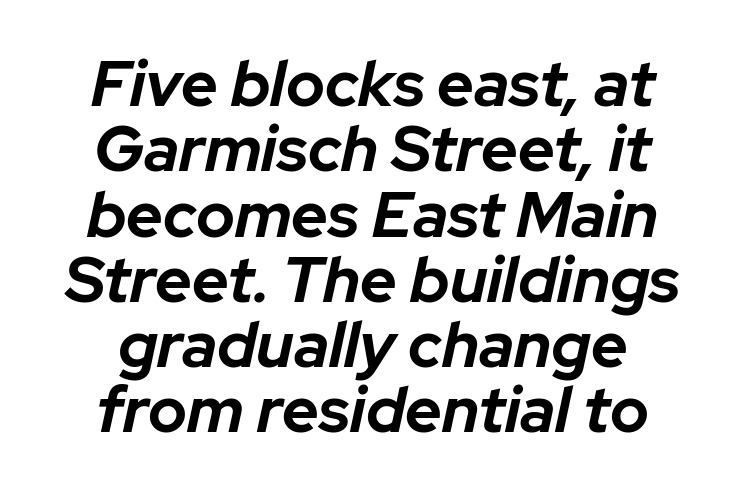
Honestly, the letter spacing is just normal — you wouldn't notice it. Strong, thick strokes mark this as bold type. Caption: multi-line text, centered on the measure. Spacing verdict: proportional, widths tailored to each character. The vertical gap from one line to the next is small. The words here are not underlined.
